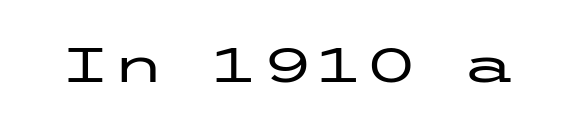
Q: Is the text italic (slanted)? A: No, it is upright.
Q: Is the typeface a serif or a sans-serif typeface? A: Sans-serif.
Q: Is the text underlined? A: No.
Q: Is the spacing between letters normal or unusually wide? A: Normal.
Q: Width (condensed, normal, or wide)? A: Wide.
Q: Stroke contrast? A: Low.
Q: x-height? A: Medium.
